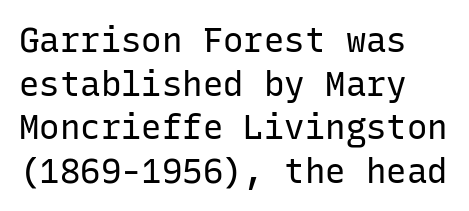
{"serif": "no", "italic": "no", "bold": "no", "weight": "regular", "width": "normal", "stroke_contrast": "low", "x_height": "medium", "monospaced": "yes", "underline": "no", "align": "left", "line_spacing": "normal", "line_spacing_ratio": 1.28, "letter_spacing": "normal", "letter_spacing_em": 0.0, "glyph_px": 34}
